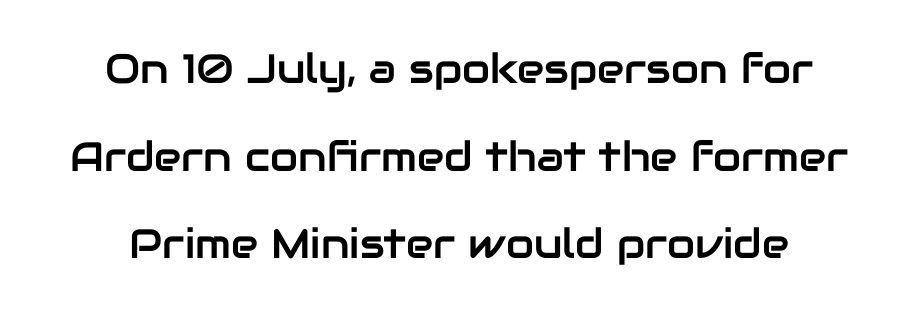
Q: Is the text italic (slanted)? A: No, it is upright.
Q: Is the typeface a serif or a sans-serif typeface? A: Sans-serif.
Q: Is the text underlined? A: No.
Q: Is the spacing between letters normal or unusually wide? A: Normal.
Q: Is the spacing between lines tight, normal or loose? A: Loose.
Q: Width (condensed, normal, or wide)? A: Normal.
Q: Stroke contrast? A: Low.
Q: x-height? A: Medium.
Q: Monospaced? A: No.
